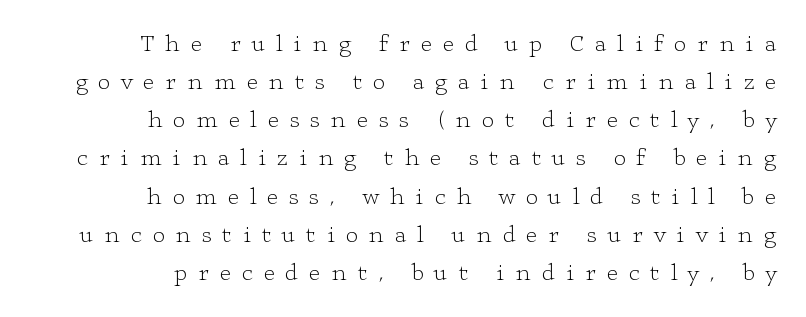
The image shows 24 px text type, upright; set right-aligned, normal line spacing (1.59x), unusually wide letter spacing (+0.45 em), not underlined.
